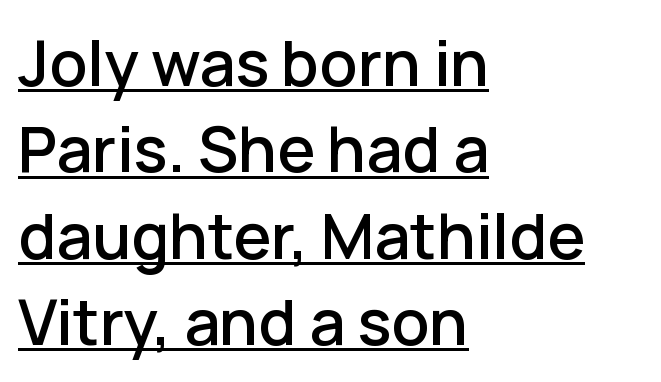
Q: Is the text italic (slanted)? A: No, it is upright.
Q: Is the typeface a serif or a sans-serif typeface? A: Sans-serif.
Q: Is the text underlined? A: Yes.
Q: How is the paragraph aligned? A: Left-aligned.
Q: Is the spacing between letters normal or unusually wide? A: Normal.
Q: Is the spacing between lines tight, normal or loose? A: Normal.
Q: Width (condensed, normal, or wide)? A: Normal.
Q: Stroke contrast? A: Low.
Q: x-height? A: Medium.
Q: Monospaced? A: No.
